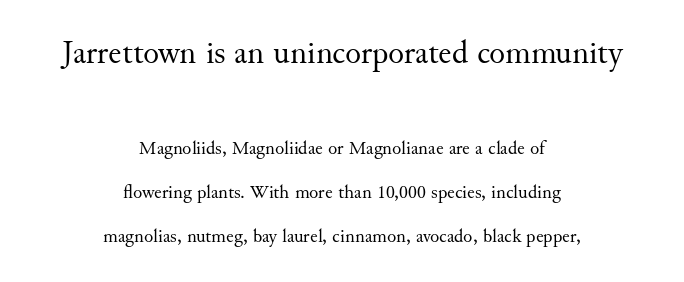
{"serif": "yes", "italic": "no", "bold": "no", "weight": "regular", "width": "normal", "stroke_contrast": "medium", "x_height": "small", "monospaced": "no", "underline": "no", "align": "center", "line_spacing": "loose", "line_spacing_ratio": 2.3, "letter_spacing": "normal", "letter_spacing_em": 0.0, "larger_block": "first", "size_ratio": 1.74, "glyph_px": 33}
